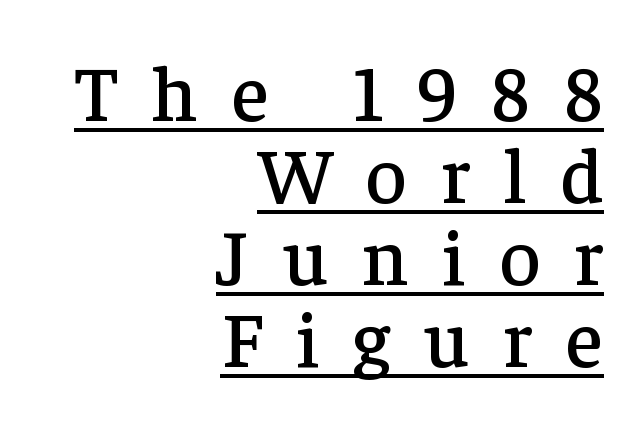
The image shows 79 px serif type, upright; set right-aligned, tight line spacing (1.04x), unusually wide letter spacing (+0.43 em), underlined; low stroke contrast and a medium x-height.
